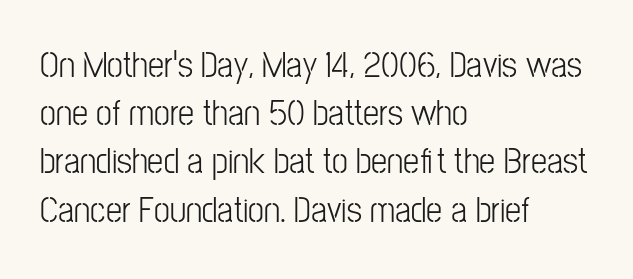
Q: Is the text bold? A: No.
Q: Is the text italic (slanted)? A: No, it is upright.
Q: Is the typeface a serif or a sans-serif typeface? A: Sans-serif.
Q: Is the text underlined? A: No.
Q: How is the paragraph aligned? A: Left-aligned.
Q: Is the spacing between letters normal or unusually wide? A: Normal.
Q: Is the spacing between lines tight, normal or loose? A: Normal.
Q: Width (condensed, normal, or wide)? A: Condensed.
Q: Stroke contrast? A: Low.
Q: x-height? A: Medium.
Q: Monospaced? A: No.
